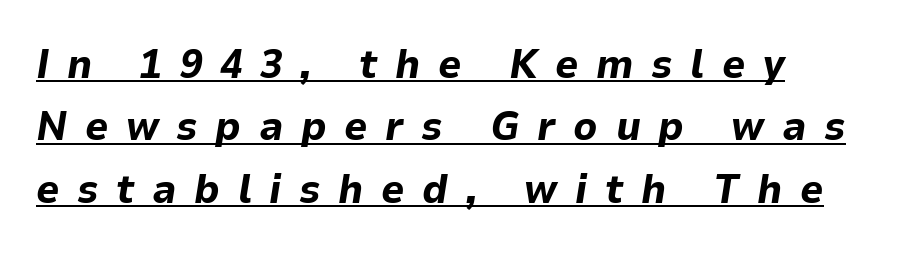
{"italic": "yes", "lean": "right", "slant_degrees": 9, "bold": "yes", "weight": "bold", "width": "normal", "stroke_contrast": "low", "x_height": "medium", "monospaced": "no", "underline": "yes", "line_spacing": "normal", "line_spacing_ratio": 1.52, "letter_spacing": "wide", "letter_spacing_em": 0.43, "glyph_px": 41}
